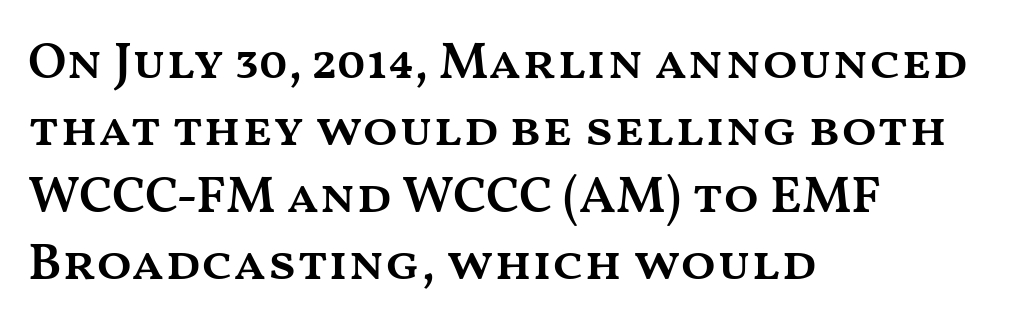
{"italic": "no", "bold": "semi", "weight": "semibold", "width": "wide", "stroke_contrast": "medium", "x_height": "medium", "monospaced": "no", "underline": "no", "align": "left", "line_spacing": "normal", "line_spacing_ratio": 1.29, "letter_spacing": "normal", "letter_spacing_em": 0.0, "glyph_px": 52}
